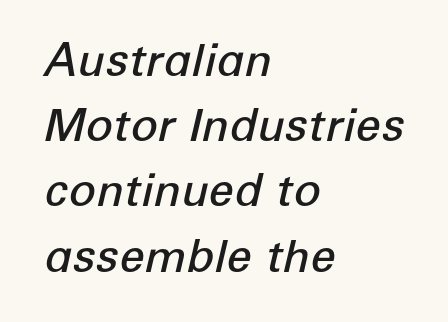
{"italic": "yes", "lean": "right", "slant_degrees": 12, "bold": "semi", "weight": "semibold", "width": "normal", "stroke_contrast": "low", "x_height": "medium", "monospaced": "no", "underline": "no", "align": "left", "line_spacing": "normal", "line_spacing_ratio": 1.45, "letter_spacing": "normal", "letter_spacing_em": 0.0, "glyph_px": 45}
